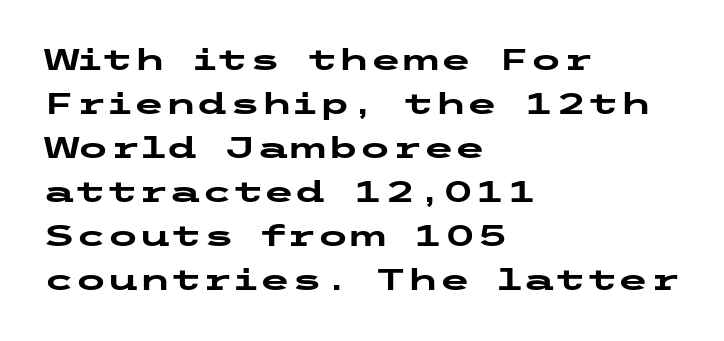
{"serif": "no", "italic": "no", "bold": "yes", "weight": "heavy", "width": "wide", "stroke_contrast": "low", "x_height": "medium", "underline": "no", "align": "left", "line_spacing": "normal", "line_spacing_ratio": 1.52, "letter_spacing": "normal", "letter_spacing_em": 0.0, "glyph_px": 29}
